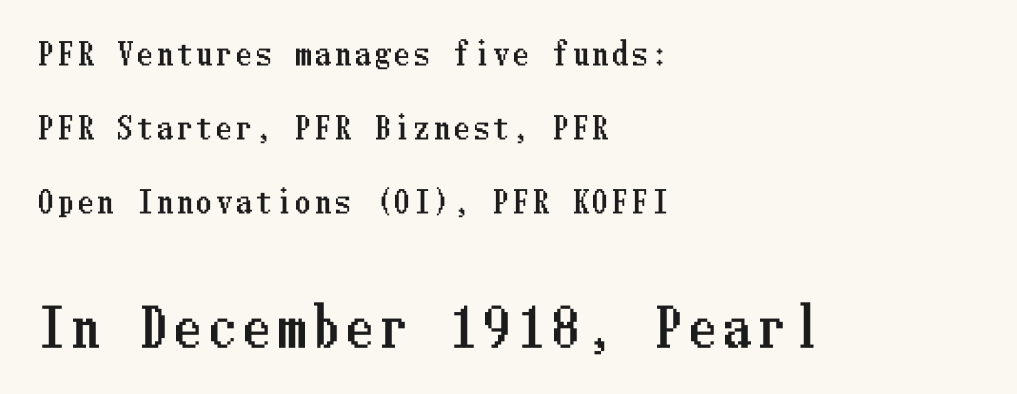
{"italic": "no", "width": "condensed", "stroke_contrast": "low", "x_height": "medium", "underline": "no", "align": "left", "line_spacing": "loose", "line_spacing_ratio": 2.46, "larger_block": "second", "size_ratio": 1.73, "glyph_px": 52}
